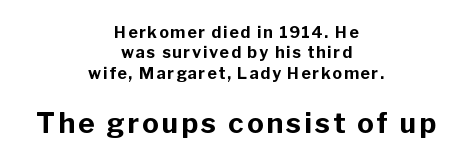
{"serif": "no", "italic": "no", "bold": "yes", "weight": "bold", "width": "normal", "stroke_contrast": "low", "x_height": "medium", "monospaced": "no", "underline": "no", "align": "center", "line_spacing": "normal", "line_spacing_ratio": 1.27, "larger_block": "second", "size_ratio": 1.75, "glyph_px": 28}
